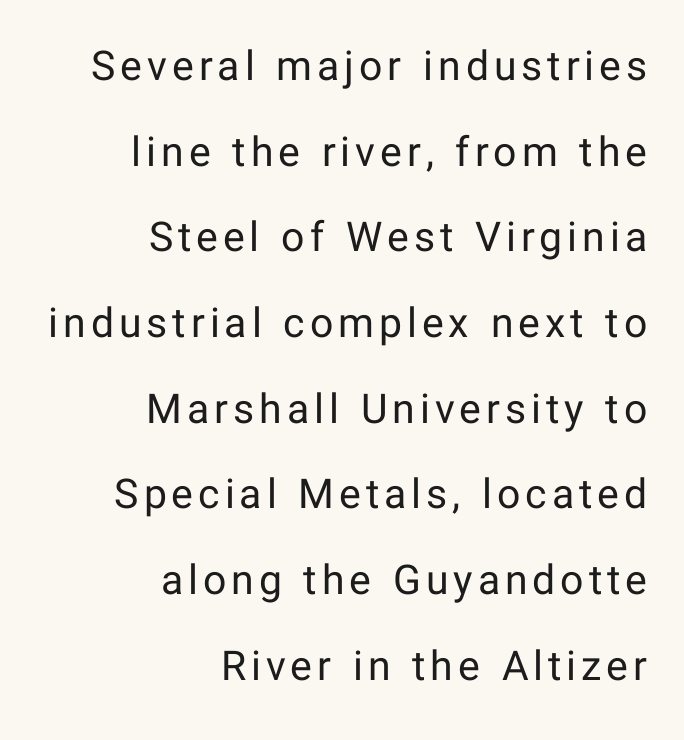
A bare baseline throughout the passage. The passage shown is typed in a proportional face where columns would drift. Designer's note — italics off, roman on. The characters display no serif detailing; their extremities are plain.
